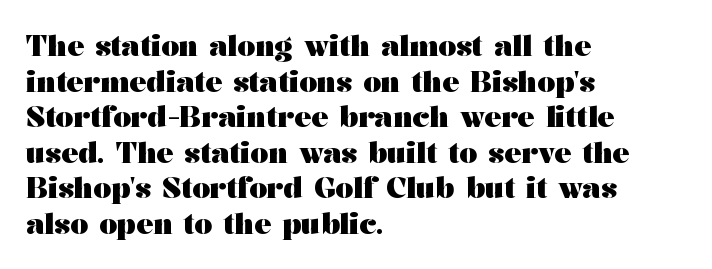
{"serif": "yes", "italic": "no", "bold": "yes", "weight": "heavy", "width": "wide", "stroke_contrast": "medium", "x_height": "medium", "monospaced": "no", "underline": "no", "align": "left", "line_spacing": "normal", "line_spacing_ratio": 1.27, "letter_spacing": "normal", "letter_spacing_em": 0.0, "glyph_px": 28}
